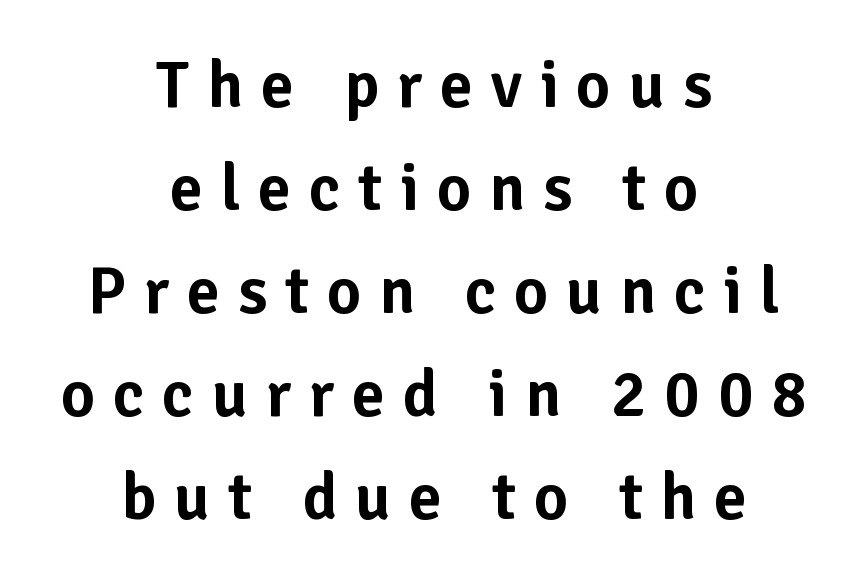
The image shows 66 px sans-serif type, upright; set centered, normal line spacing (1.56x), unusually wide letter spacing (+0.27 em), not underlined; low stroke contrast and a medium x-height.
